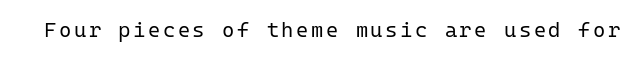
{"italic": "no", "bold": "no", "underline": "no", "glyph_px": 21}
